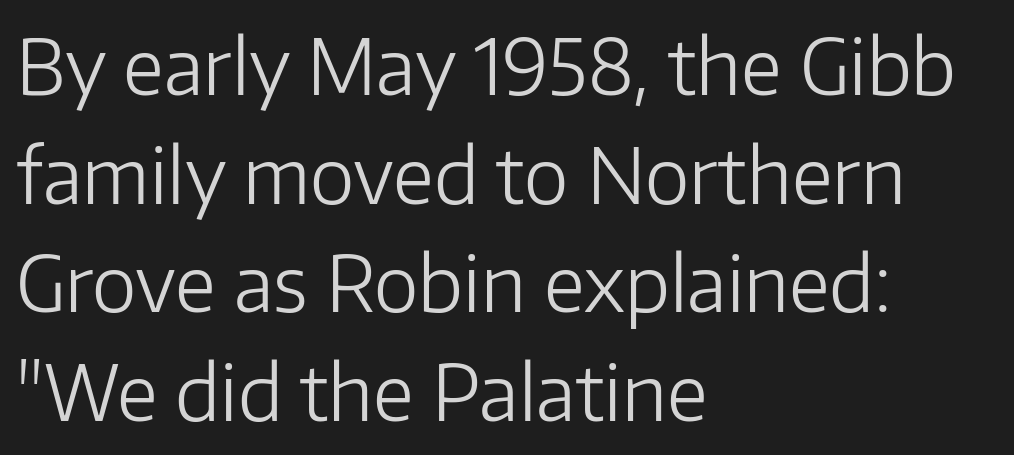
{"serif": "no", "italic": "no", "bold": "no", "weight": "light", "width": "normal", "stroke_contrast": "low", "x_height": "medium", "monospaced": "no", "underline": "no", "align": "left", "line_spacing": "normal", "line_spacing_ratio": 1.43, "letter_spacing": "normal", "letter_spacing_em": 0.0, "glyph_px": 76}
